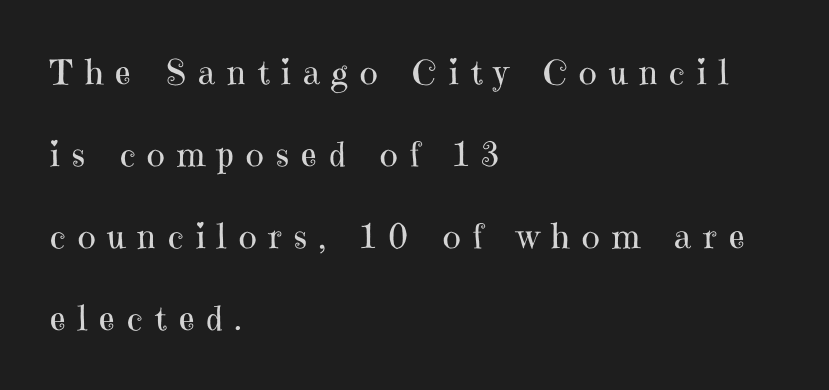
Q: Is the text bold? A: No.
Q: Is the text italic (slanted)? A: No, it is upright.
Q: Is the typeface a serif or a sans-serif typeface? A: Serif.
Q: Is the text underlined? A: No.
Q: How is the paragraph aligned? A: Left-aligned.
Q: Is the spacing between letters normal or unusually wide? A: Unusually wide.
Q: Is the spacing between lines tight, normal or loose? A: Loose.
Q: Width (condensed, normal, or wide)? A: Normal.
Q: Stroke contrast? A: High.
Q: x-height? A: Medium.
Q: Monospaced? A: No.
